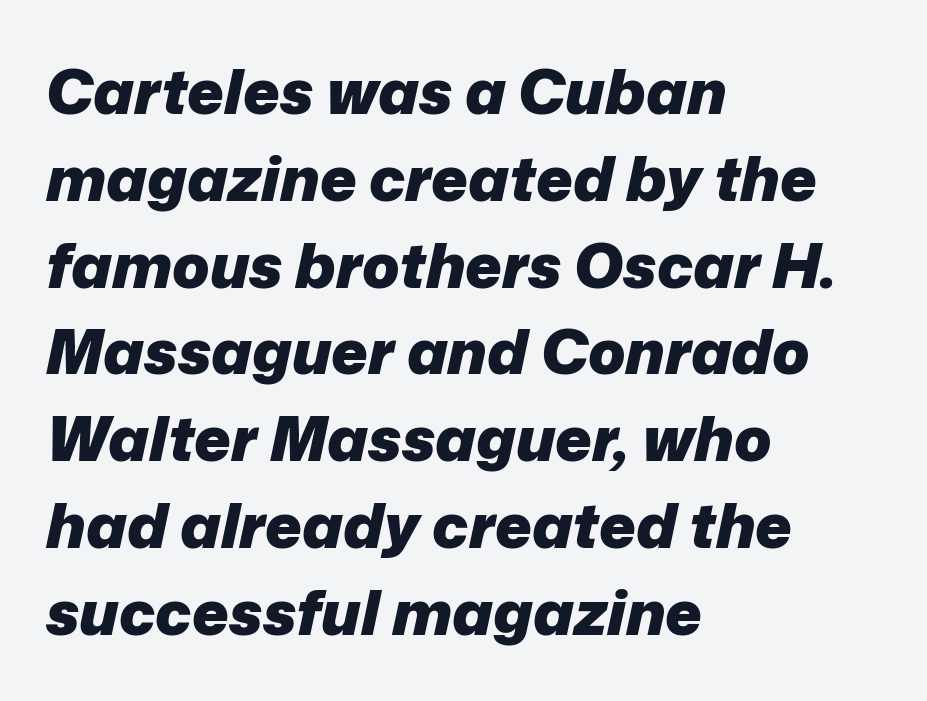
Q: Is the text bold? A: Yes.
Q: Is the text italic (slanted)? A: Yes, it leans right by about 12 degrees.
Q: Is the text underlined? A: No.
Q: How is the paragraph aligned? A: Left-aligned.
Q: Is the spacing between letters normal or unusually wide? A: Normal.
Q: Is the spacing between lines tight, normal or loose? A: Normal.
Q: Width (condensed, normal, or wide)? A: Normal.
Q: Stroke contrast? A: Low.
Q: x-height? A: Medium.
Q: Monospaced? A: No.
